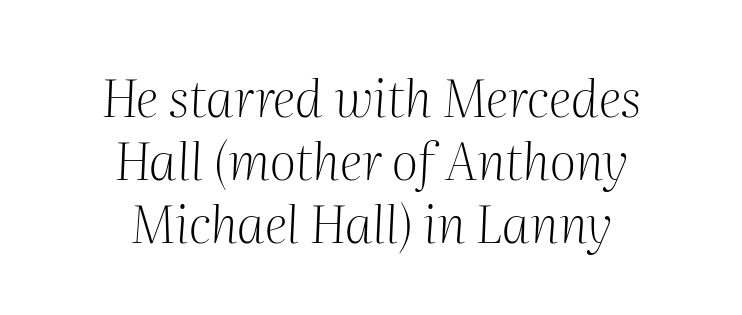
{"serif": "yes", "italic": "yes", "lean": "right", "slant_degrees": 2, "bold": "no", "weight": "light", "width": "normal", "stroke_contrast": "medium", "x_height": "medium", "monospaced": "no", "underline": "no", "align": "center", "line_spacing_ratio": 1.21, "letter_spacing": "normal", "letter_spacing_em": 0.0, "glyph_px": 52}
